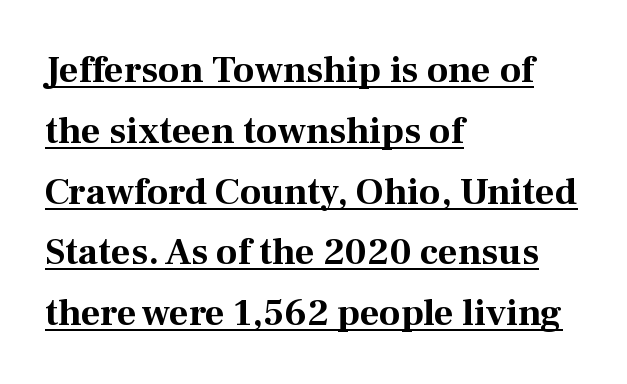
Q: Is the text bold? A: Yes.
Q: Is the text italic (slanted)? A: No, it is upright.
Q: Is the typeface a serif or a sans-serif typeface? A: Serif.
Q: Is the text underlined? A: Yes.
Q: How is the paragraph aligned? A: Left-aligned.
Q: Is the spacing between letters normal or unusually wide? A: Normal.
Q: Is the spacing between lines tight, normal or loose? A: Normal.
Q: Width (condensed, normal, or wide)? A: Normal.
Q: Stroke contrast? A: Medium.
Q: x-height? A: Medium.
Q: Monospaced? A: No.
